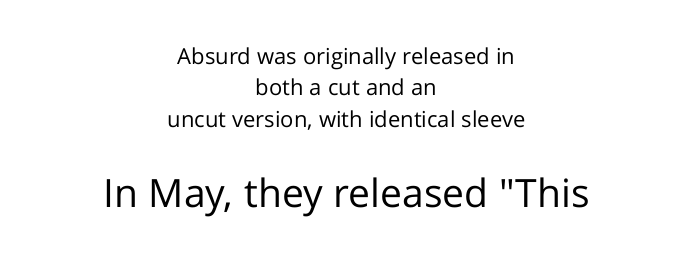
These lines are rendered in a variable-pitch font. Type size steps up from the first block to the second. Serif or sans? Sans — the stroke terminals are bare. This rendering features lettering with no underline. The face looks like a standard text weight, possibly lighter.
